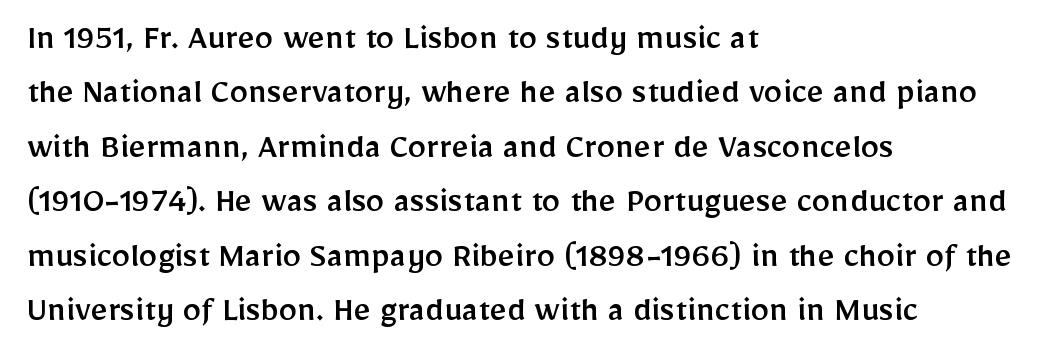
The image shows 37 px sans-serif type, upright; set left-aligned, normal line spacing (1.47x), normal letter spacing, not underlined; low stroke contrast and a medium x-height.
